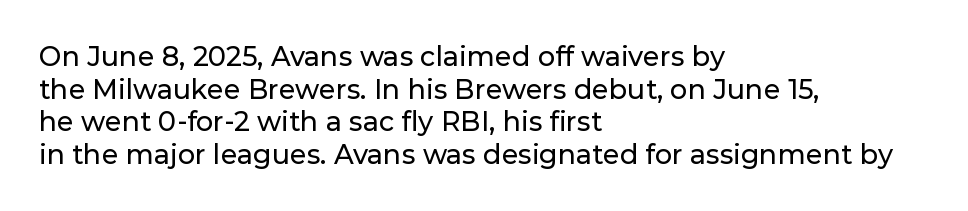
{"italic": "no", "underline": "no", "align": "left", "line_spacing_ratio": 1.21, "letter_spacing": "normal", "letter_spacing_em": 0.0, "glyph_px": 27}
